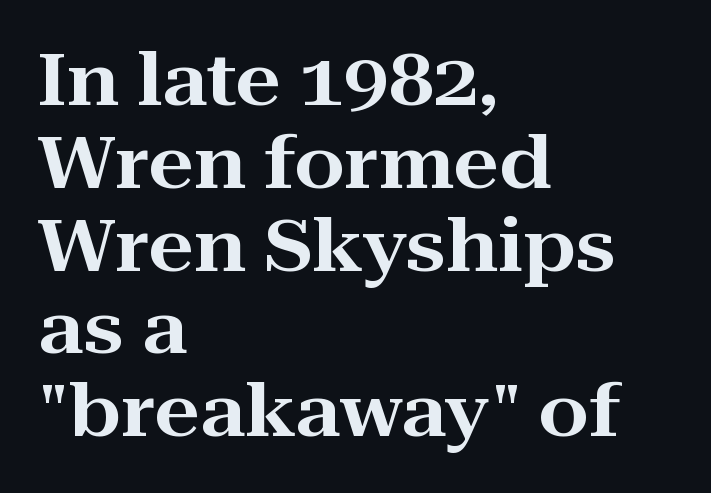
Quick note: not italic, upright. Vertical spacing — tight. Alignment: flush left. Spacing verdict: proportional, widths tailored to each character. The gaps between neighbouring characters are ordinary and unremarkable.
